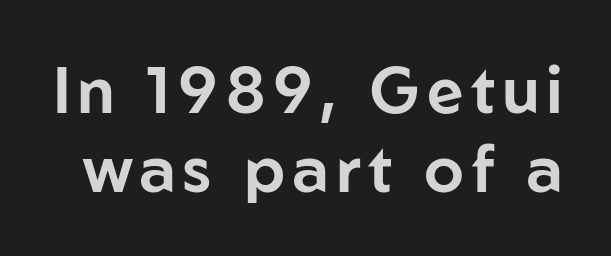
The image shows 64 px sans-serif type, upright; set line spacing 1.23x, not underlined; low stroke contrast and a medium x-height.
